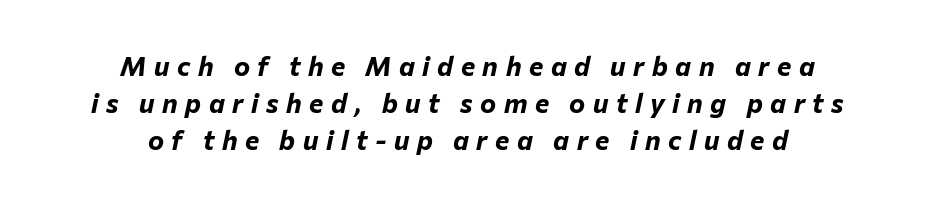
The image shows 27 px bold type, italic (leaning right); set centered, normal line spacing (1.37x), unusually wide letter spacing (+0.28 em), not underlined.
